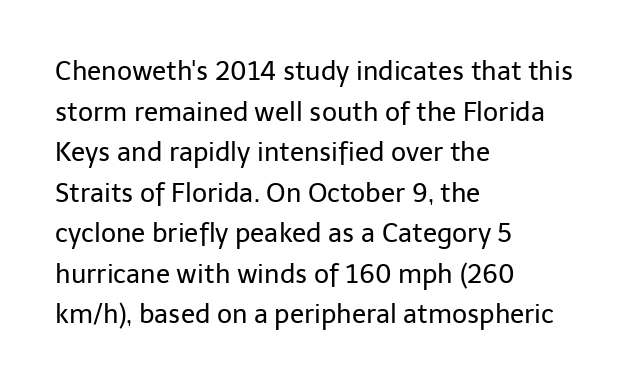
Q: Is the text bold? A: No.
Q: Is the text italic (slanted)? A: No, it is upright.
Q: Is the text underlined? A: No.
Q: How is the paragraph aligned? A: Left-aligned.
Q: Is the spacing between letters normal or unusually wide? A: Normal.
Q: Is the spacing between lines tight, normal or loose? A: Normal.
